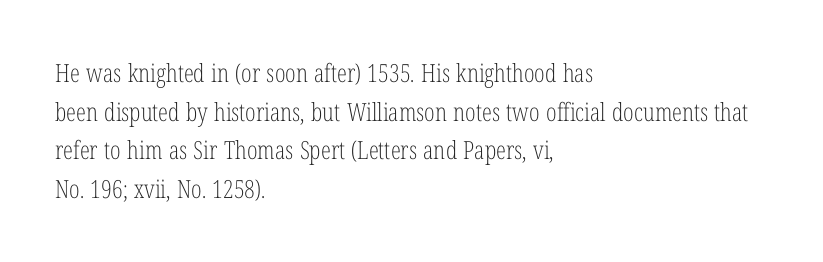
{"italic": "no", "bold": "no", "underline": "no", "align": "left", "line_spacing": "normal", "line_spacing_ratio": 1.55, "letter_spacing": "normal", "letter_spacing_em": 0.0, "glyph_px": 25}
